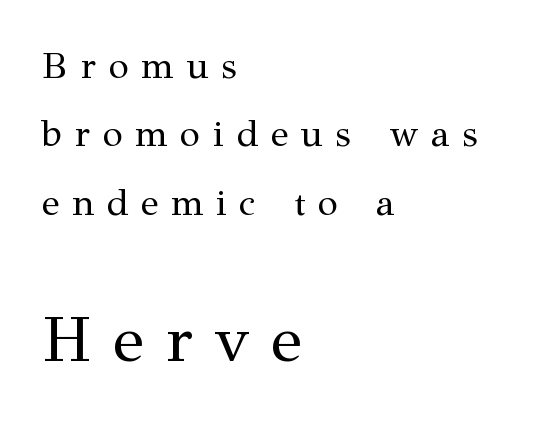
{"serif": "yes", "italic": "no", "bold": "no", "weight": "regular", "width": "normal", "stroke_contrast": "medium", "x_height": "medium", "monospaced": "no", "underline": "no", "align": "left", "line_spacing_ratio": 1.85, "letter_spacing": "wide", "letter_spacing_em": 0.34, "larger_block": "second", "size_ratio": 1.76, "glyph_px": 65}
